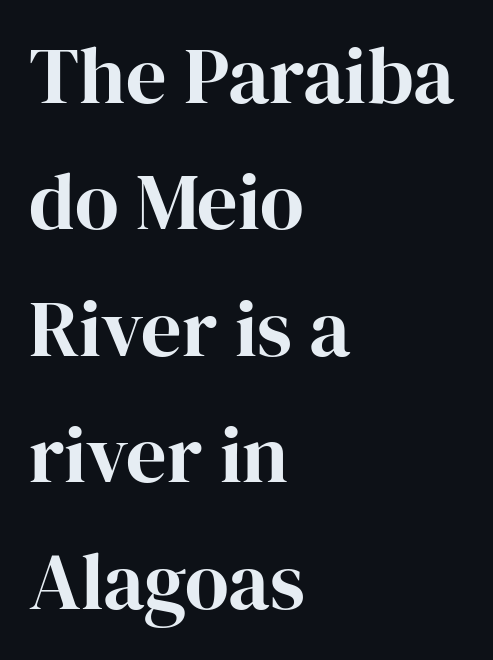
{"serif": "yes", "italic": "no", "width": "normal", "stroke_contrast": "high", "x_height": "medium", "monospaced": "no", "underline": "no", "align": "left", "line_spacing": "normal", "line_spacing_ratio": 1.58, "letter_spacing": "normal", "letter_spacing_em": 0.0, "glyph_px": 80}
